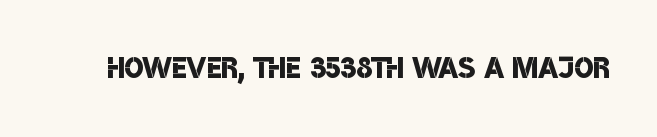
Q: Is the text bold? A: Semi-bold.
Q: Is the typeface a serif or a sans-serif typeface? A: Sans-serif.
Q: Is the text underlined? A: No.
Q: Is the spacing between letters normal or unusually wide? A: Normal.
Q: Width (condensed, normal, or wide)? A: Condensed.
Q: Stroke contrast? A: Low.
Q: x-height? A: Large.
Q: Monospaced? A: No.
